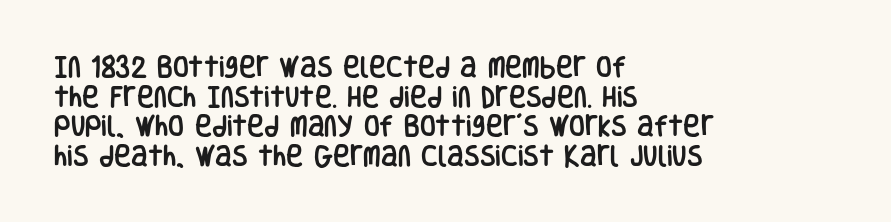
Descenders are the only things crossing below the line. A classic flush-left, rag-right setting is used for this passage. Upright lettering throughout. Quick note: interline space is typical. Letter spacing: default.
